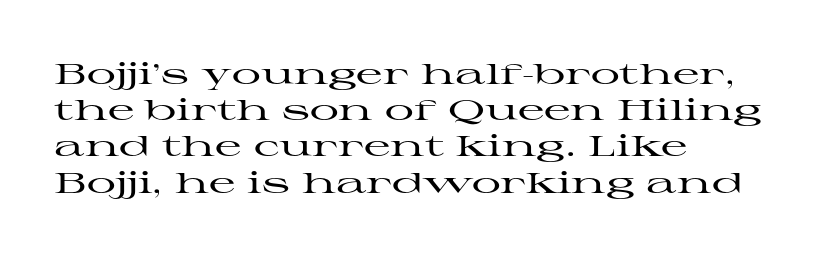
The image shows 29 px wide serif type, upright; set left-aligned, normal line spacing (1.25x), normal letter spacing, not underlined; high stroke contrast and a medium x-height.
